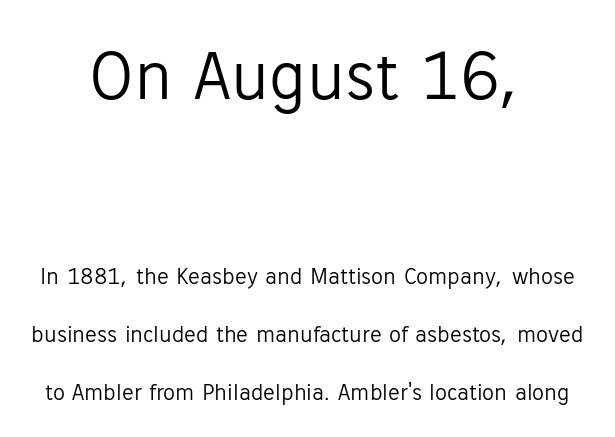
The passage shown is typeset with a sans-serif family. The weight would be labelled regular, book, light, or lighter still. Do the characters align in a grid? No, the font is proportional. The face used here is rendered with its standard letterfit.
